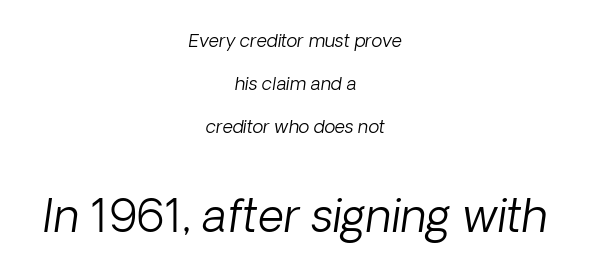
{"italic": "yes", "lean": "right", "slant_degrees": 8, "bold": "no", "weight": "light", "width": "normal", "stroke_contrast": "low", "x_height": "medium", "monospaced": "no", "underline": "no", "align": "center", "line_spacing": "loose", "line_spacing_ratio": 2.38, "letter_spacing": "normal", "letter_spacing_em": 0.0, "larger_block": "second", "size_ratio": 2.5, "glyph_px": 45}
